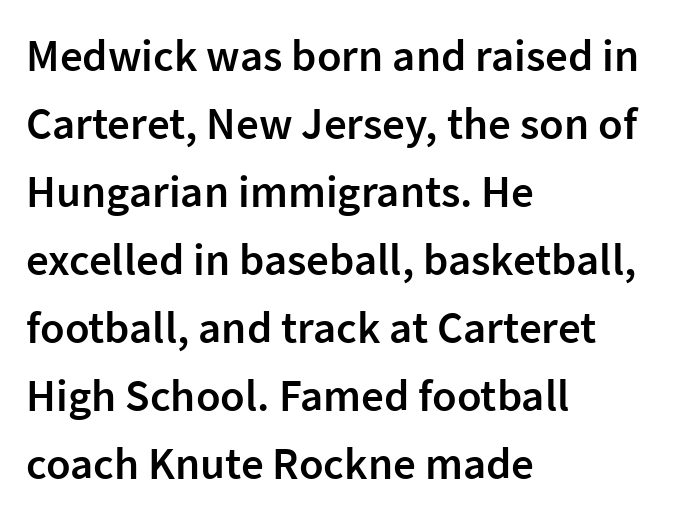
{"serif": "no", "italic": "no", "bold": "semi", "weight": "semibold", "width": "normal", "stroke_contrast": "low", "x_height": "medium", "monospaced": "no", "underline": "no", "align": "left", "line_spacing": "normal", "line_spacing_ratio": 1.51, "letter_spacing": "normal", "letter_spacing_em": 0.0, "glyph_px": 45}
